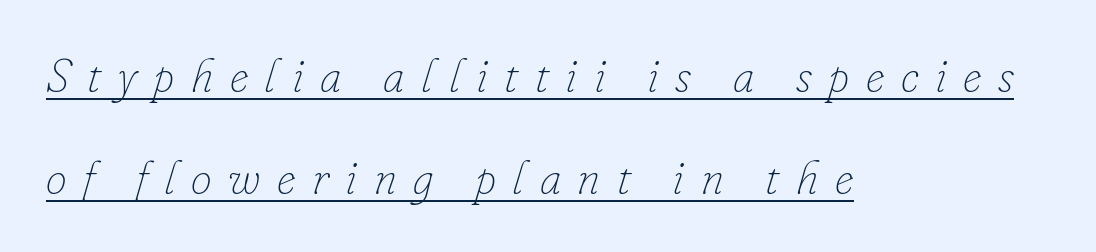
Honestly, the rows look like they've been pulled way apart. The letters advance in unequal steps, a hallmark of proportional type. Every character sits at an angle, as italics do. Bold? No — there's no thickening of the strokes. Someone cranked the tracking dial way up on this one.
